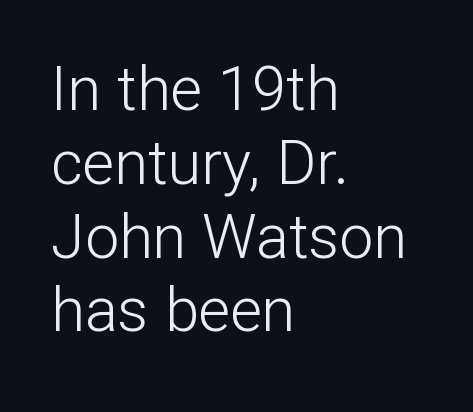
You could not count columns in this text — the font is proportionally spaced. Think standard paragraph weight, or any step lighter than that. I'd call this a sans setting — the letters go barefoot. Leftover space on each line is placed entirely after the last word.
